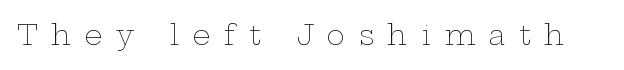
Q: Is the text bold? A: No.
Q: Is the text italic (slanted)? A: No, it is upright.
Q: Is the text underlined? A: No.
Q: Is the spacing between letters normal or unusually wide? A: Unusually wide.
Q: Width (condensed, normal, or wide)? A: Wide.
Q: Stroke contrast? A: Low.
Q: x-height? A: Medium.
Q: Monospaced? A: No.
